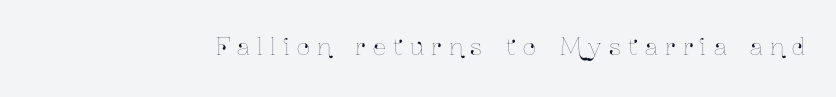
Q: Is the text italic (slanted)? A: No, it is upright.
Q: Is the text underlined? A: No.
Q: Is the spacing between letters normal or unusually wide? A: Unusually wide.
